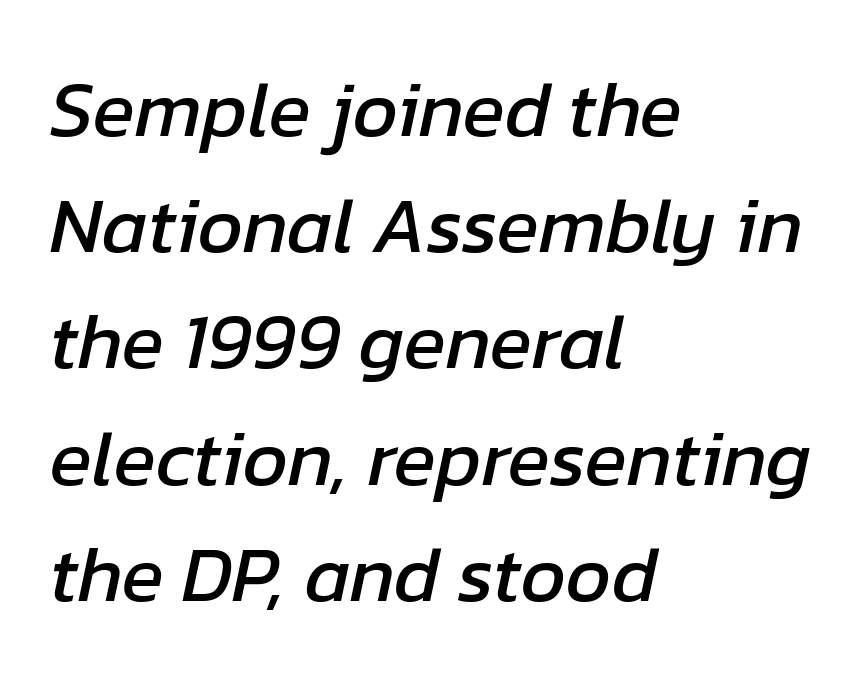
A bare baseline throughout the passage. This is oblique type, the kind used for emphasis or titles. You could not count columns in this text — the font is proportionally spaced. In terms of letterspacing, this is plain default setting. Line starts are locked; line ends wander.
